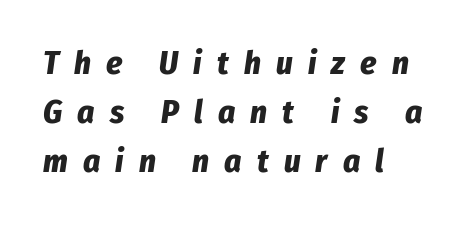
Caption: expanded tracking, letters set apart. The zone under the glyphs is completely vacant. Proportional: the letters do not fall into vertical columns. Heavy, bold letterforms. The font's italic variant was chosen for this text. Quick note: interline space is typical.
